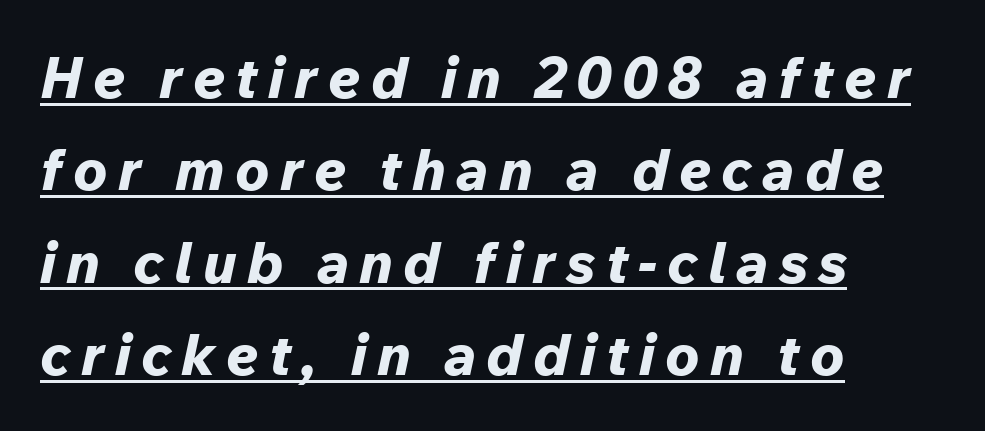
The image shows 57 px bold type, italic (leaning right); set left-aligned, normal line spacing (1.62x), underlined; low stroke contrast and a medium x-height.
